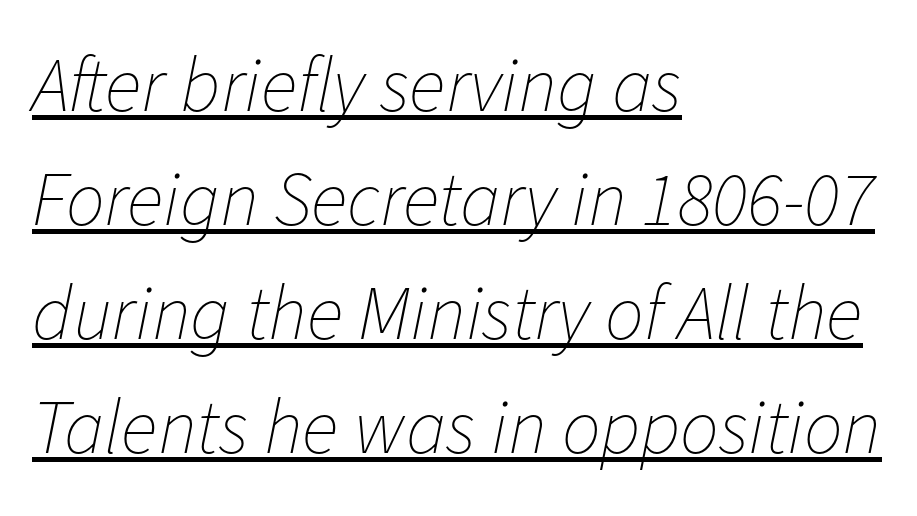
Q: Is the text bold? A: No.
Q: Is the text italic (slanted)? A: Yes, it leans right by about 11 degrees.
Q: Is the text underlined? A: Yes.
Q: How is the paragraph aligned? A: Left-aligned.
Q: Is the spacing between letters normal or unusually wide? A: Normal.
Q: Is the spacing between lines tight, normal or loose? A: Normal.
Q: Width (condensed, normal, or wide)? A: Normal.
Q: Stroke contrast? A: Low.
Q: x-height? A: Medium.
Q: Monospaced? A: No.
